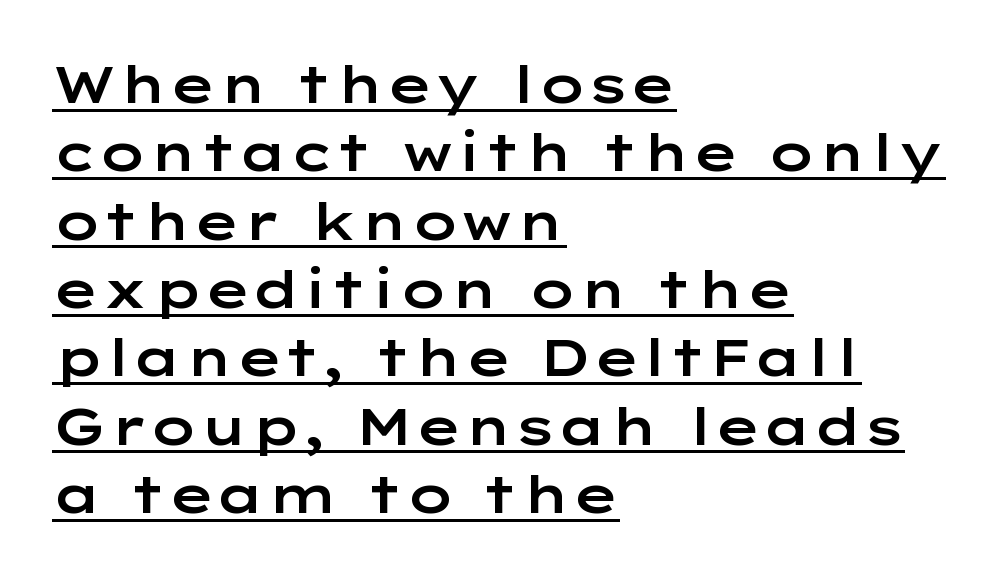
{"serif": "no", "italic": "no", "width": "wide", "stroke_contrast": "low", "x_height": "medium", "monospaced": "no", "underline": "yes", "align": "left", "line_spacing": "normal", "line_spacing_ratio": 1.34, "letter_spacing": "normal", "letter_spacing_em": 0.0, "glyph_px": 51}
